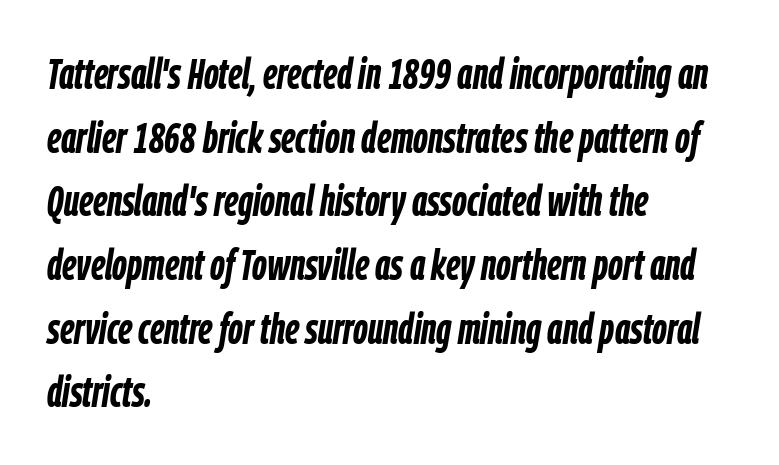
Q: Is the text bold? A: Yes.
Q: Is the text italic (slanted)? A: Yes, it leans right by about 9 degrees.
Q: Is the text underlined? A: No.
Q: How is the paragraph aligned? A: Left-aligned.
Q: Is the spacing between letters normal or unusually wide? A: Normal.
Q: Is the spacing between lines tight, normal or loose? A: Normal.
Q: Width (condensed, normal, or wide)? A: Condensed.
Q: Stroke contrast? A: Low.
Q: x-height? A: Medium.
Q: Monospaced? A: No.
